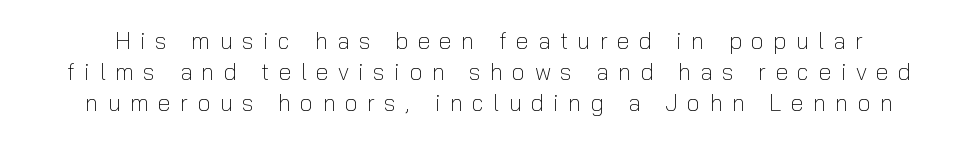
{"italic": "no", "bold": "no", "underline": "no", "line_spacing": "normal", "line_spacing_ratio": 1.35, "letter_spacing": "wide", "letter_spacing_em": 0.41, "glyph_px": 23}
